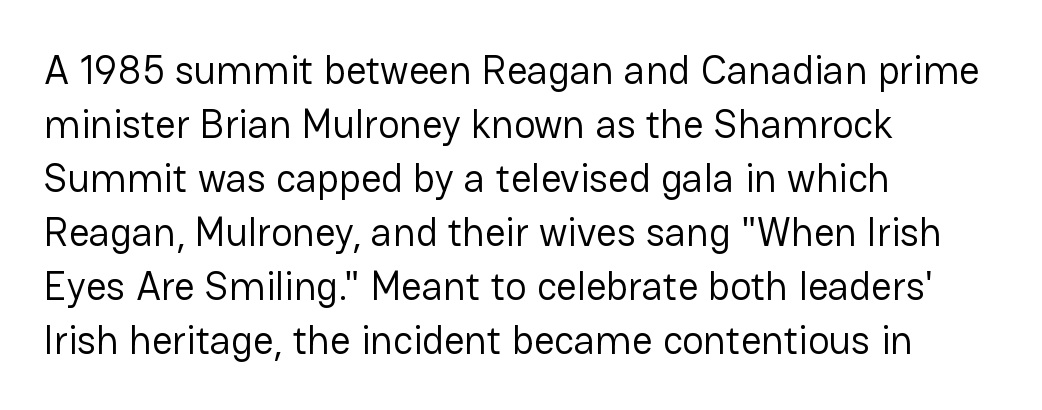
The image shows 40 px regular-weight sans-serif type, upright; set left-aligned, normal line spacing (1.35x), normal letter spacing, not underlined; low stroke contrast and a medium x-height.
